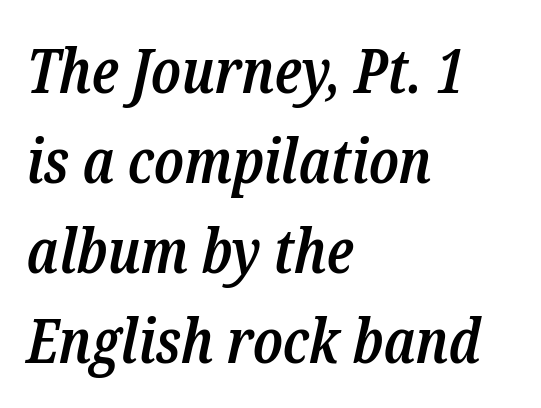
Q: Is the text bold? A: Semi-bold.
Q: Is the text italic (slanted)? A: Yes, it leans right by about 12 degrees.
Q: Is the typeface a serif or a sans-serif typeface? A: Serif.
Q: Is the text underlined? A: No.
Q: How is the paragraph aligned? A: Left-aligned.
Q: Is the spacing between letters normal or unusually wide? A: Normal.
Q: Is the spacing between lines tight, normal or loose? A: Normal.
Q: Width (condensed, normal, or wide)? A: Condensed.
Q: Stroke contrast? A: Low.
Q: x-height? A: Medium.
Q: Monospaced? A: No.
